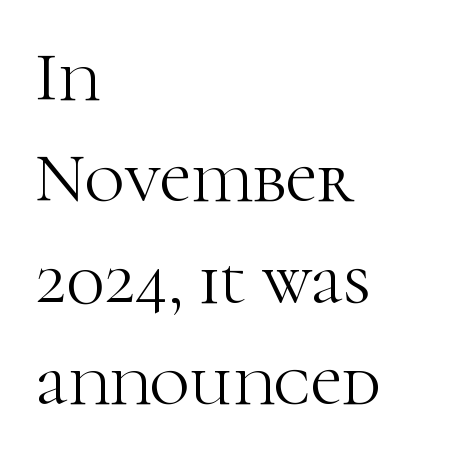
{"serif": "yes", "italic": "no", "bold": "no", "weight": "light", "width": "normal", "stroke_contrast": "high", "x_height": "medium", "monospaced": "no", "underline": "no", "align": "left", "line_spacing": "normal", "line_spacing_ratio": 1.47, "letter_spacing": "normal", "letter_spacing_em": 0.0, "glyph_px": 69}
